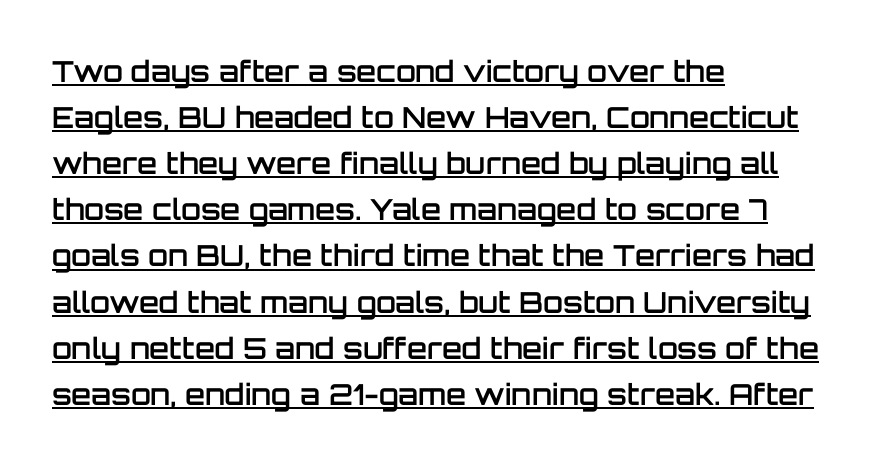
The passage shown has conventional tracking throughout. You could not count columns in this text — the font is proportionally spaced. Quick note: interline space is typical. Check where the strokes stop: nothing finishes them off — pure sans.
